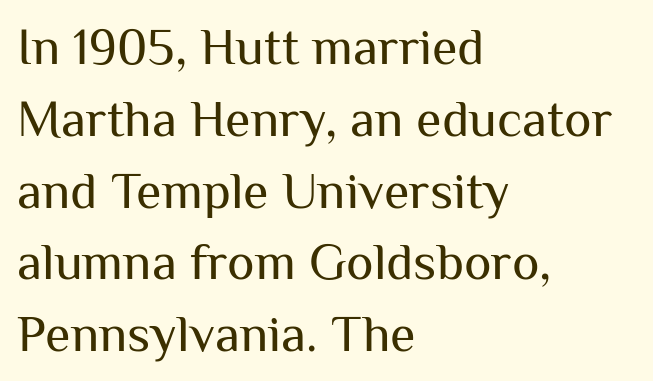
Q: Is the text bold? A: No.
Q: Is the text italic (slanted)? A: No, it is upright.
Q: Is the typeface a serif or a sans-serif typeface? A: Sans-serif.
Q: Is the text underlined? A: No.
Q: How is the paragraph aligned? A: Left-aligned.
Q: Is the spacing between letters normal or unusually wide? A: Normal.
Q: Is the spacing between lines tight, normal or loose? A: Normal.
Q: Width (condensed, normal, or wide)? A: Normal.
Q: Stroke contrast? A: Medium.
Q: x-height? A: Medium.
Q: Monospaced? A: No.
